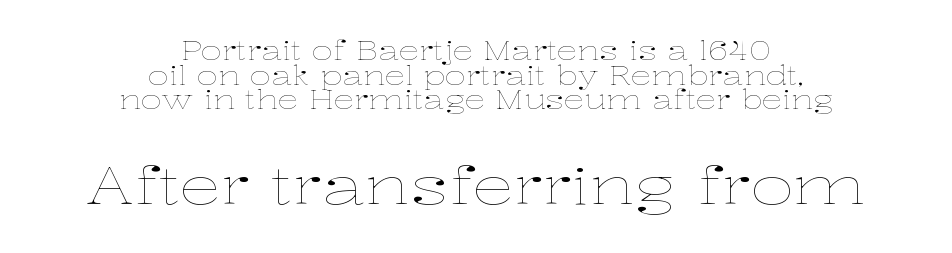
Underlining? Definitely not there. Weight class: somewhere from thin through regular. The passage shown is typed in a proportional face where columns would drift. Does the copy run flush right? No — it is centered line by line.
